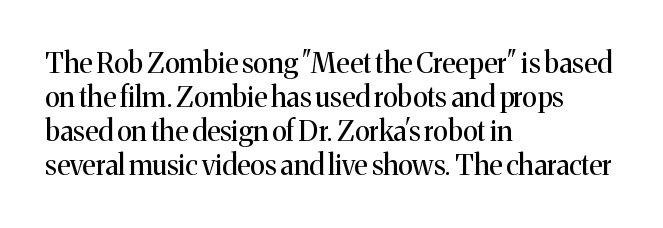
The image shows 28 px regular-weight serif type, upright; set left-aligned, line spacing 1.21x, normal letter spacing, not underlined; medium stroke contrast and a medium x-height.
